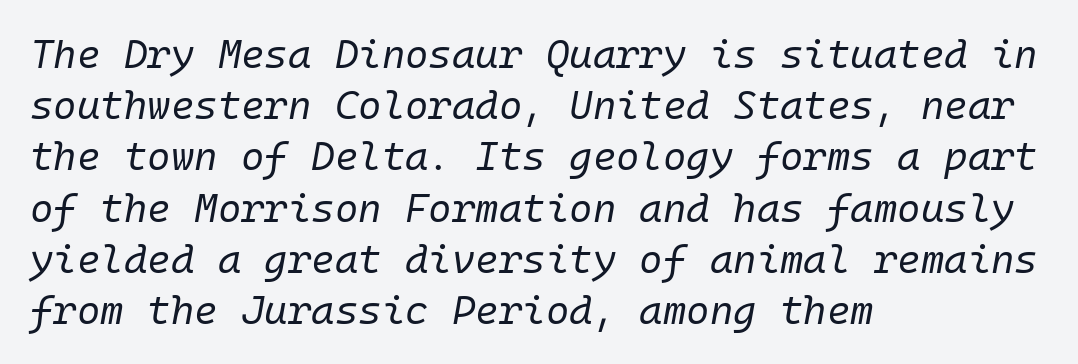
Q: Is the text bold? A: No.
Q: Is the text italic (slanted)? A: Yes, it leans right by about 10 degrees.
Q: Is the text underlined? A: No.
Q: How is the paragraph aligned? A: Left-aligned.
Q: Is the spacing between letters normal or unusually wide? A: Normal.
Q: Is the spacing between lines tight, normal or loose? A: Normal.
Q: Width (condensed, normal, or wide)? A: Normal.
Q: Stroke contrast? A: Low.
Q: x-height? A: Medium.
Q: Monospaced? A: Yes.
